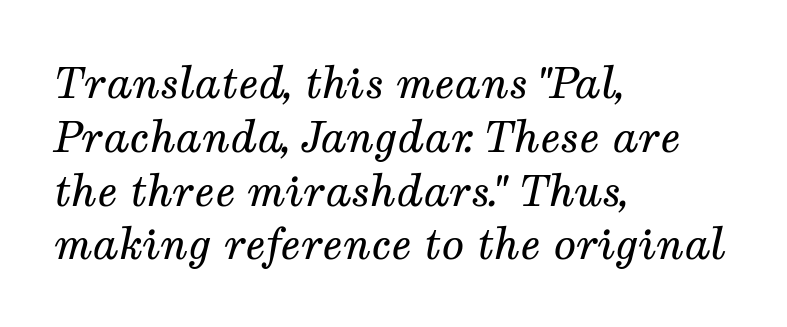
The image shows 42 px regular-weight serif type, italic (leaning right); set left-aligned, normal line spacing (1.28x), normal letter spacing, not underlined; medium stroke contrast and a medium x-height.
